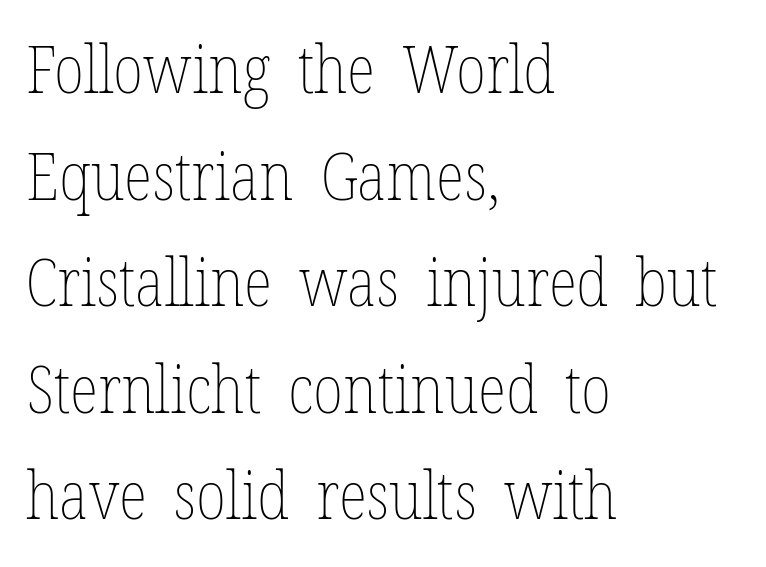
Q: Is the text bold? A: No.
Q: Is the text italic (slanted)? A: No, it is upright.
Q: Is the text underlined? A: No.
Q: How is the paragraph aligned? A: Left-aligned.
Q: Is the spacing between letters normal or unusually wide? A: Normal.
Q: Is the spacing between lines tight, normal or loose? A: Normal.
Q: Width (condensed, normal, or wide)? A: Condensed.
Q: Stroke contrast? A: Low.
Q: x-height? A: Medium.
Q: Monospaced? A: No.
